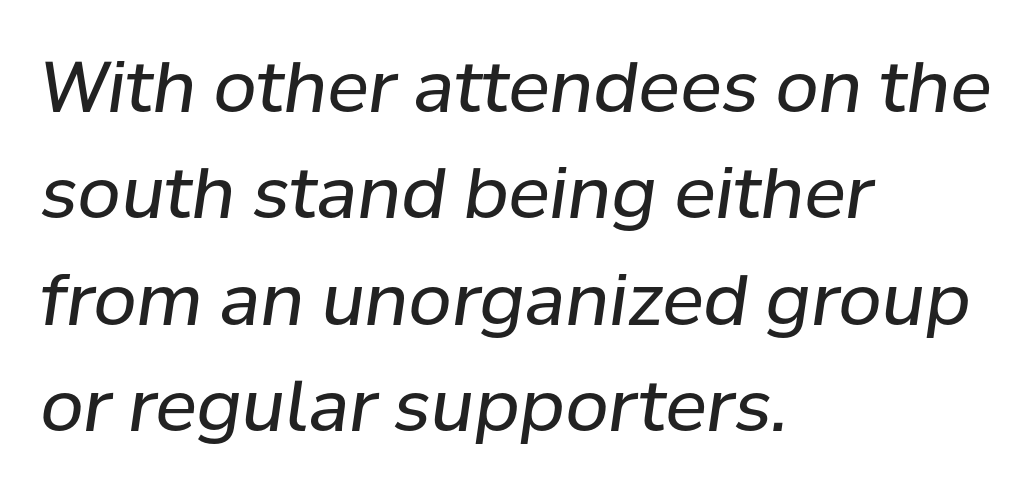
The image shows 70 px regular-weight type, italic (leaning right); set left-aligned, normal line spacing (1.52x), normal letter spacing, not underlined; low stroke contrast and a medium x-height.
